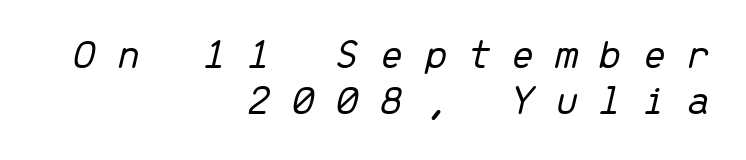
The image shows 43 px light type, italic (leaning right), monospaced; set right-aligned, tight line spacing (1.06x), unusually wide letter spacing (+0.46 em), not underlined; low stroke contrast and a medium x-height.
